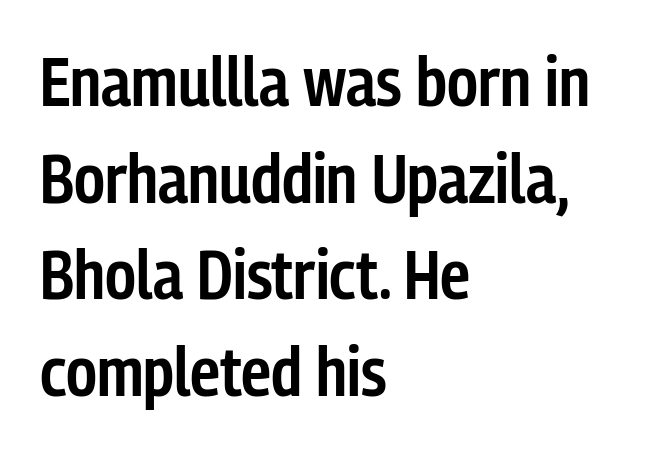
Teacher's note: observe the even left margin — that is flush-left alignment. Does extra space separate the letters? No, they use regular spacing. Descender tails drop into unmarked territory. Regarding leading, the lines here are spaced in the standard way.
